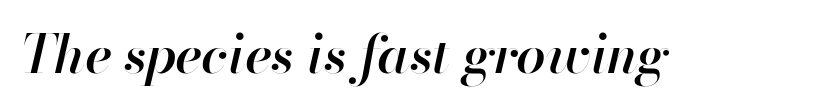
Q: Is the text bold? A: Semi-bold.
Q: Is the text italic (slanted)? A: Yes, it leans right by about 13 degrees.
Q: Is the text underlined? A: No.
Q: Is the spacing between letters normal or unusually wide? A: Normal.
Q: Width (condensed, normal, or wide)? A: Normal.
Q: Stroke contrast? A: High.
Q: x-height? A: Small.
Q: Monospaced? A: No.
